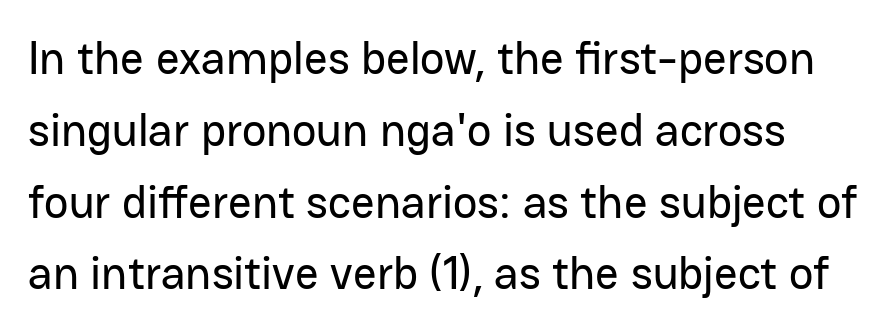
Upright lettering throughout. Is this a fixed-width face? No — the glyphs have proportional, varying widths. Plain, unruled lines of type. Leading: standard. The face used here is a sans, in the tradition of grotesques and geometrics. The gaps between neighbouring characters are ordinary and unremarkable.
